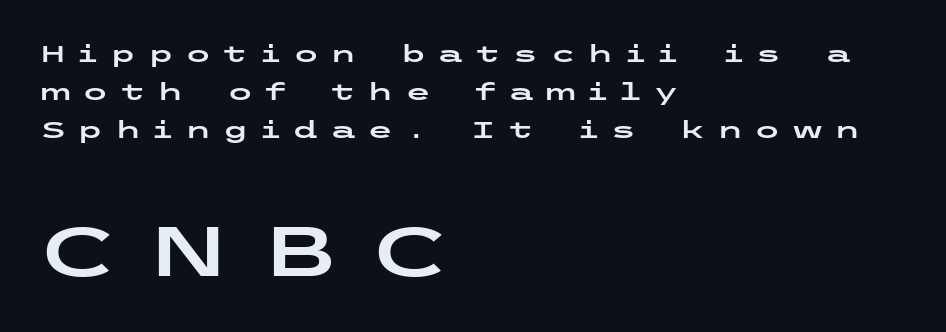
The image shows 71 px wide sans-serif type, upright; set left-aligned, normal line spacing (1.58x), unusually wide letter spacing (+0.46 em), not underlined; the second (bottom) block is 2.96x larger; low stroke contrast and a medium x-height.
